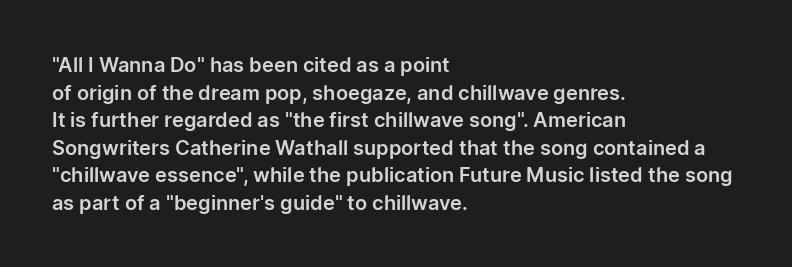
The image shows 20 px text type, upright; set left-aligned, normal line spacing (1.38x), normal letter spacing, not underlined.
